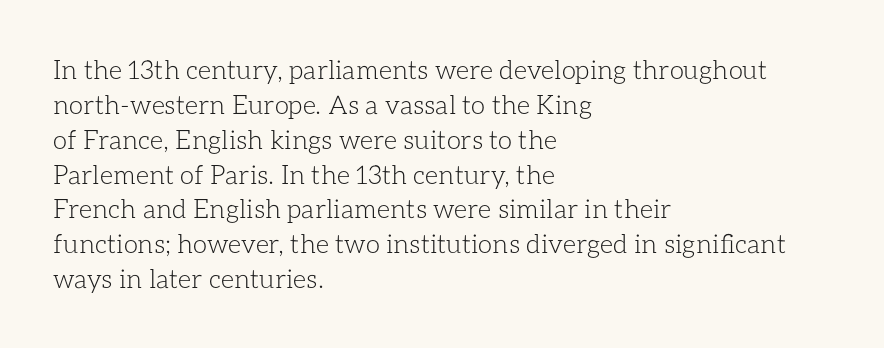
The image shows 26 px text type, upright; set left-aligned, normal line spacing (1.34x), normal letter spacing, not underlined.
